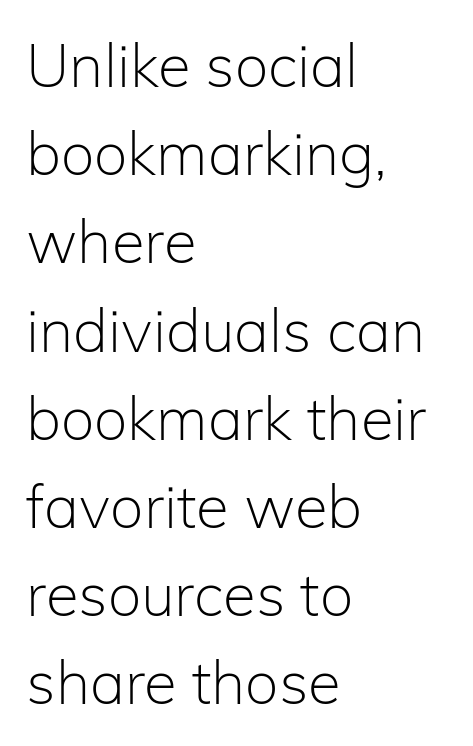
Q: Is the text bold? A: No.
Q: Is the text italic (slanted)? A: No, it is upright.
Q: Is the typeface a serif or a sans-serif typeface? A: Sans-serif.
Q: Is the text underlined? A: No.
Q: How is the paragraph aligned? A: Left-aligned.
Q: Is the spacing between letters normal or unusually wide? A: Normal.
Q: Is the spacing between lines tight, normal or loose? A: Normal.
Q: Width (condensed, normal, or wide)? A: Normal.
Q: Stroke contrast? A: Low.
Q: x-height? A: Medium.
Q: Monospaced? A: No.
